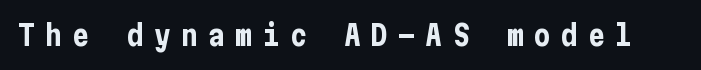
{"serif": "no", "italic": "no", "bold": "yes", "weight": "bold", "width": "condensed", "stroke_contrast": "low", "x_height": "medium", "underline": "no", "letter_spacing": "wide", "letter_spacing_em": 0.37, "glyph_px": 28}
